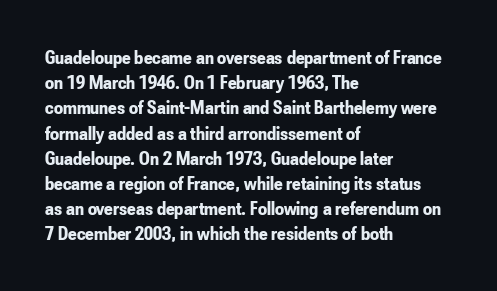
The image shows 20 px bold type, upright; set left-aligned, normal line spacing (1.26x), normal letter spacing, not underlined.
